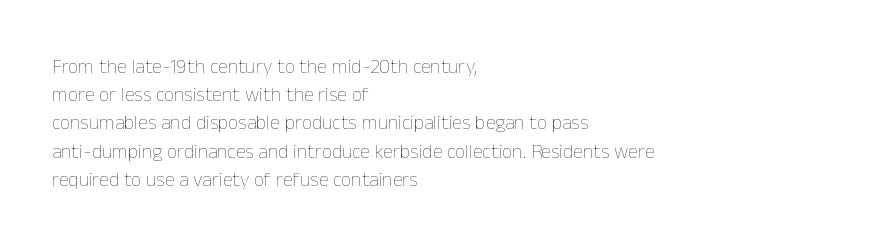
{"italic": "no", "bold": "no", "underline": "no", "align": "left", "line_spacing": "normal", "line_spacing_ratio": 1.41, "letter_spacing": "normal", "letter_spacing_em": 0.0, "glyph_px": 20}
